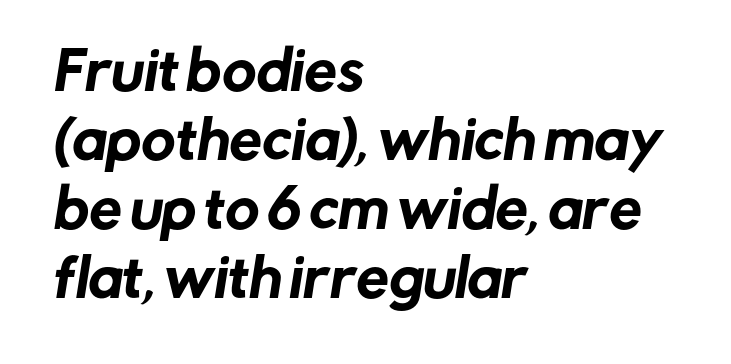
Looks like regular typesetting: each glyph gets only the width it needs. Evenly set lines give the paragraph a standard silhouette. Check the space under the baseline: it is left empty. The designer went with a sans here, leaving each stem footless.
